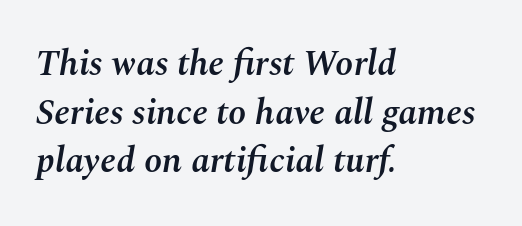
{"italic": "yes", "lean": "right", "slant_degrees": 10, "bold": "semi", "weight": "semibold", "width": "normal", "stroke_contrast": "medium", "x_height": "medium", "monospaced": "no", "underline": "no", "align": "left", "line_spacing": "normal", "line_spacing_ratio": 1.35, "letter_spacing": "normal", "letter_spacing_em": 0.0, "glyph_px": 36}
